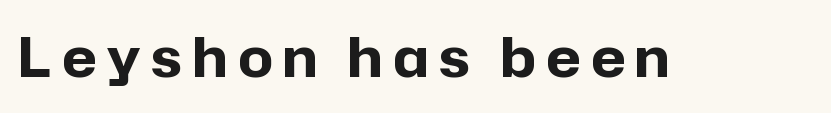
The specimen omits any rule beneath the text block's lines. Students, note that the glyphs here are deliberately spaced far apart. Note: no serifs on the glyphs. This sample has the flowing, uneven cadence of proportional lettering. These words are printed bold, with thick strokes throughout.
